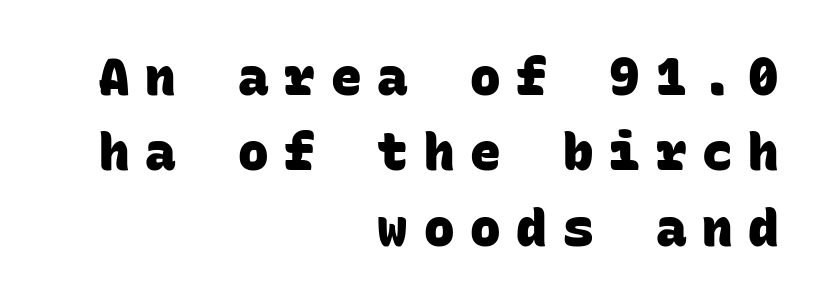
Q: Is the text bold? A: Yes.
Q: Is the typeface a serif or a sans-serif typeface? A: Sans-serif.
Q: Is the text underlined? A: No.
Q: How is the paragraph aligned? A: Right-aligned.
Q: Is the spacing between letters normal or unusually wide? A: Unusually wide.
Q: Is the spacing between lines tight, normal or loose? A: Normal.
Q: Width (condensed, normal, or wide)? A: Normal.
Q: Stroke contrast? A: Low.
Q: x-height? A: Large.
Q: Monospaced? A: Yes.
